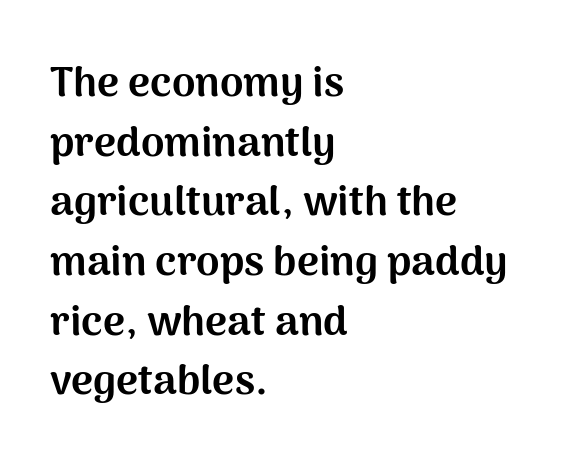
A typesetter would call this leading conventional body-copy spacing. Observe the absence of serifs on each vertical stroke in this sample. Vertical strokes here are truly vertical. The strip under each line holds only bare page. Horizontal alignment here is leftward, the default for most running prose.
